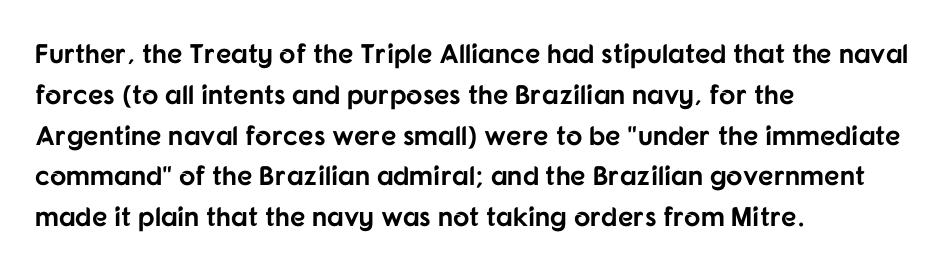
Q: Is the text bold? A: Yes.
Q: Is the text italic (slanted)? A: No, it is upright.
Q: Is the text underlined? A: No.
Q: How is the paragraph aligned? A: Left-aligned.
Q: Is the spacing between letters normal or unusually wide? A: Normal.
Q: Is the spacing between lines tight, normal or loose? A: Normal.
